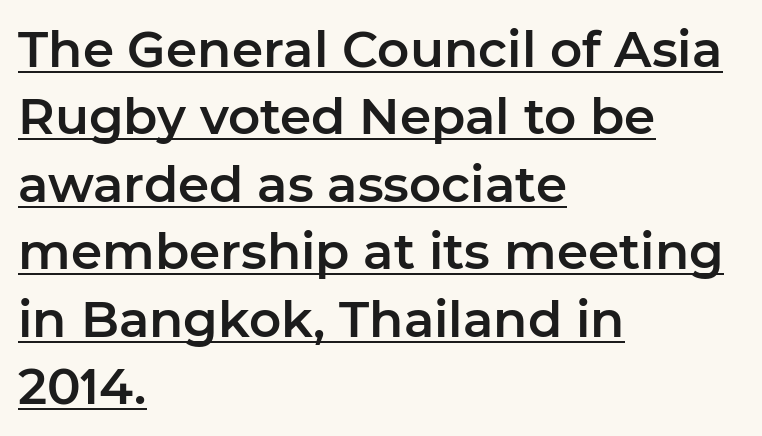
The image shows 50 px sans-serif type, upright; set left-aligned, normal line spacing (1.35x), normal letter spacing, underlined; low stroke contrast and a medium x-height.
